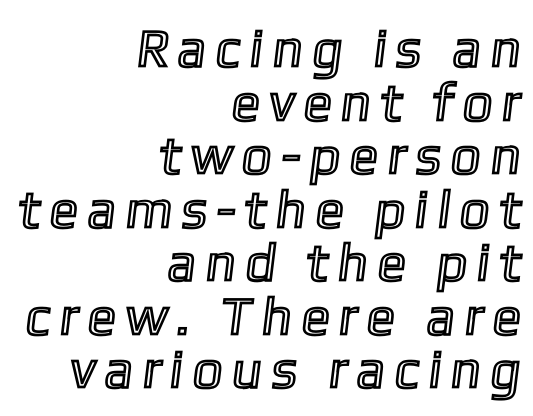
The image shows 53 px condensed type; set right-aligned, tight line spacing (1.01x), unusually wide letter spacing (+0.25 em), not underlined; a medium x-height.
